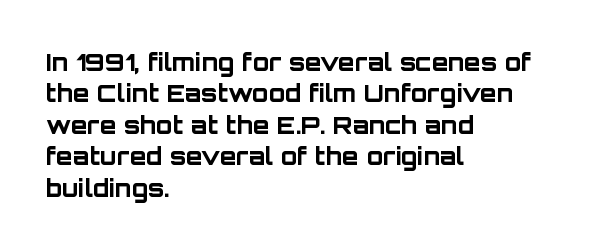
Q: Is the text bold? A: Yes.
Q: Is the text italic (slanted)? A: No, it is upright.
Q: Is the text underlined? A: No.
Q: How is the paragraph aligned? A: Left-aligned.
Q: Is the spacing between letters normal or unusually wide? A: Normal.
Q: Is the spacing between lines tight, normal or loose? A: Normal.
